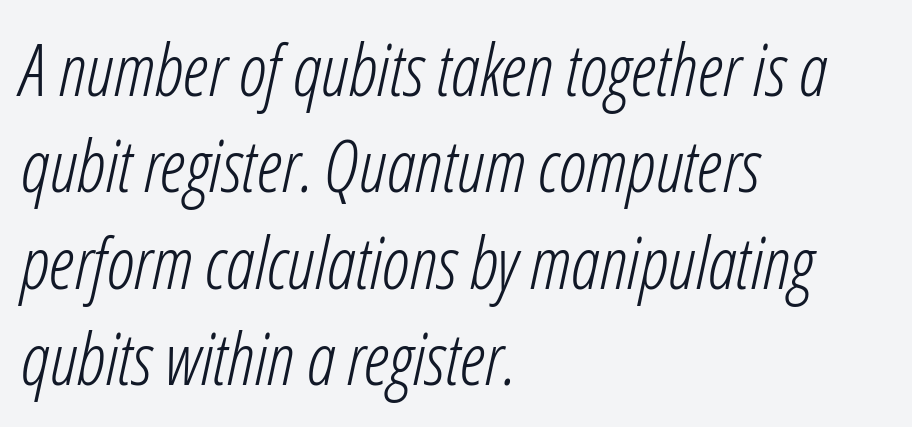
The image shows 72 px light, condensed type, italic (leaning right); set left-aligned, normal line spacing (1.34x), normal letter spacing, not underlined; low stroke contrast and a medium x-height.
